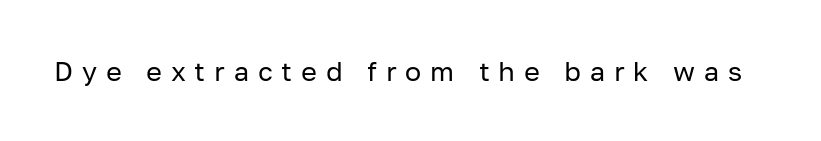
Rule under the text: the space is simply empty. The face used here is rendered with a markedly widened letterfit. Does the lettering tilt? It doesn't — this is upright. Letters have the restrained weight of plain body copy at most.
